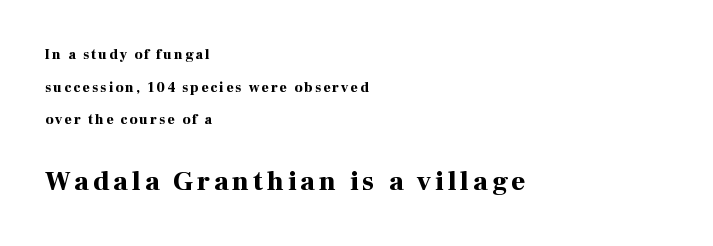
A dark, heavy texture on the line: the type is bold. The setting favours the left margin, as ordinary paragraphs usually do. No italicization has been applied; the sample stays upright. This rendering features lettering with no underline. Size contrast runs from small at the top to large at the bottom.
